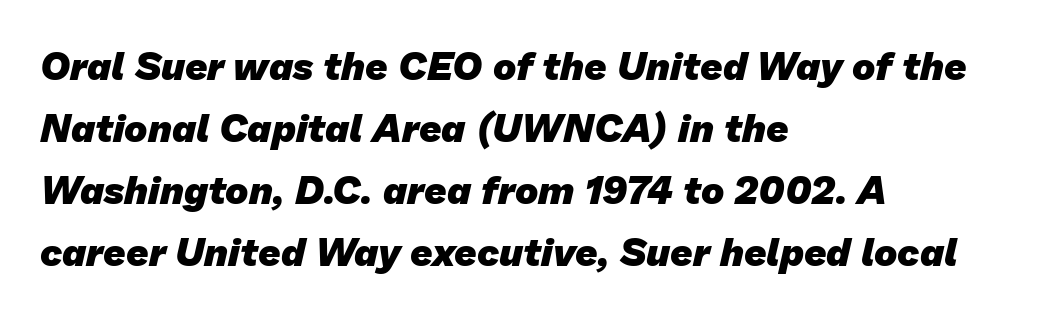
Q: Is the text bold? A: Yes.
Q: Is the typeface a serif or a sans-serif typeface? A: Sans-serif.
Q: Is the text underlined? A: No.
Q: How is the paragraph aligned? A: Left-aligned.
Q: Is the spacing between letters normal or unusually wide? A: Normal.
Q: Is the spacing between lines tight, normal or loose? A: Normal.
Q: Width (condensed, normal, or wide)? A: Normal.
Q: Stroke contrast? A: Low.
Q: x-height? A: Medium.
Q: Monospaced? A: No.
